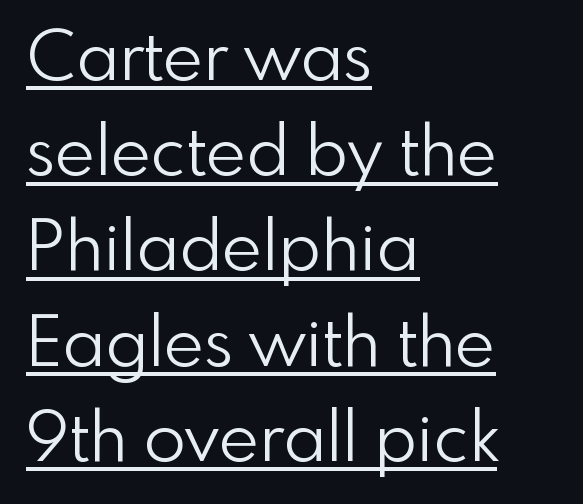
Q: Is the text bold? A: No.
Q: Is the text italic (slanted)? A: No, it is upright.
Q: Is the typeface a serif or a sans-serif typeface? A: Sans-serif.
Q: Is the text underlined? A: Yes.
Q: How is the paragraph aligned? A: Left-aligned.
Q: Is the spacing between letters normal or unusually wide? A: Normal.
Q: Is the spacing between lines tight, normal or loose? A: Normal.
Q: Width (condensed, normal, or wide)? A: Normal.
Q: Stroke contrast? A: Low.
Q: x-height? A: Small.
Q: Monospaced? A: No.
